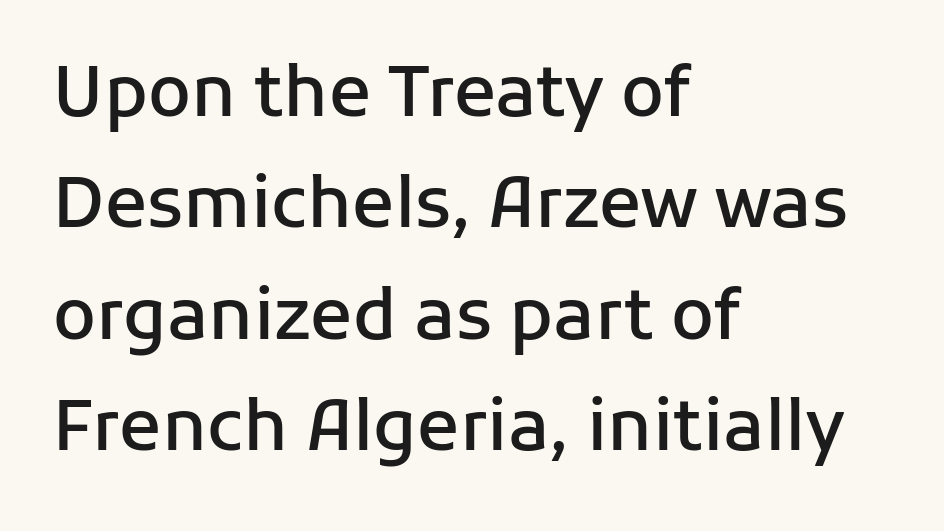
These lines are set flush left with a ragged right edge. When letters stand straight like this, we call the style roman or upright. The lines sit at an ordinary, default distance from one another. You could not count columns in this text — the font is proportionally spaced. No word sits above an underline.
